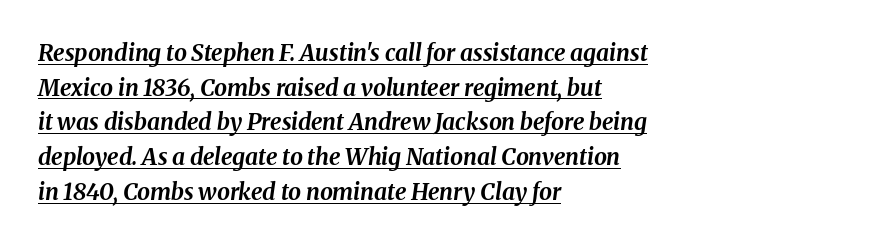
{"italic": "yes", "lean": "right", "slant_degrees": 8, "bold": "yes", "underline": "yes", "align": "left", "line_spacing": "normal", "line_spacing_ratio": 1.51, "letter_spacing": "normal", "letter_spacing_em": 0.0, "glyph_px": 23}
